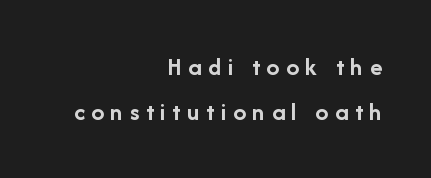
{"italic": "no", "bold": "yes", "underline": "no", "align": "right", "line_spacing_ratio": 1.73, "letter_spacing": "wide", "letter_spacing_em": 0.25, "glyph_px": 26}
